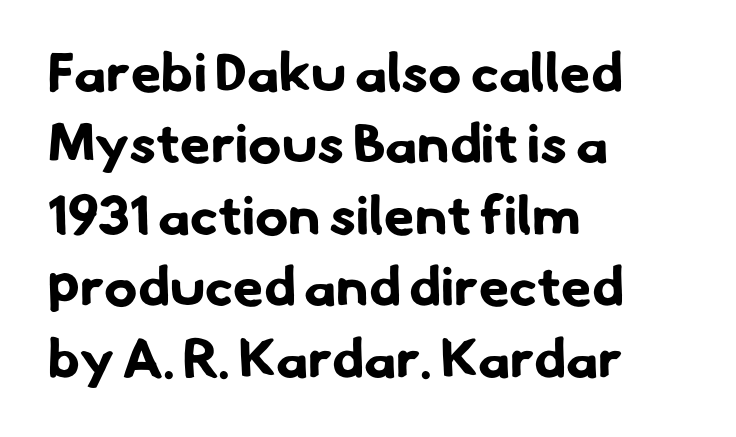
Strong, thick strokes mark this as bold type. Summary of vertical rhythm: regular, with standard interline spacing. Left-aligned paragraph, ragged on the right. Is this a sans? Yes — the strokes have no serifs. Varying glyph widths throughout — classic text-font behaviour. Standard letterfit; no display-style spreading of the glyphs.
